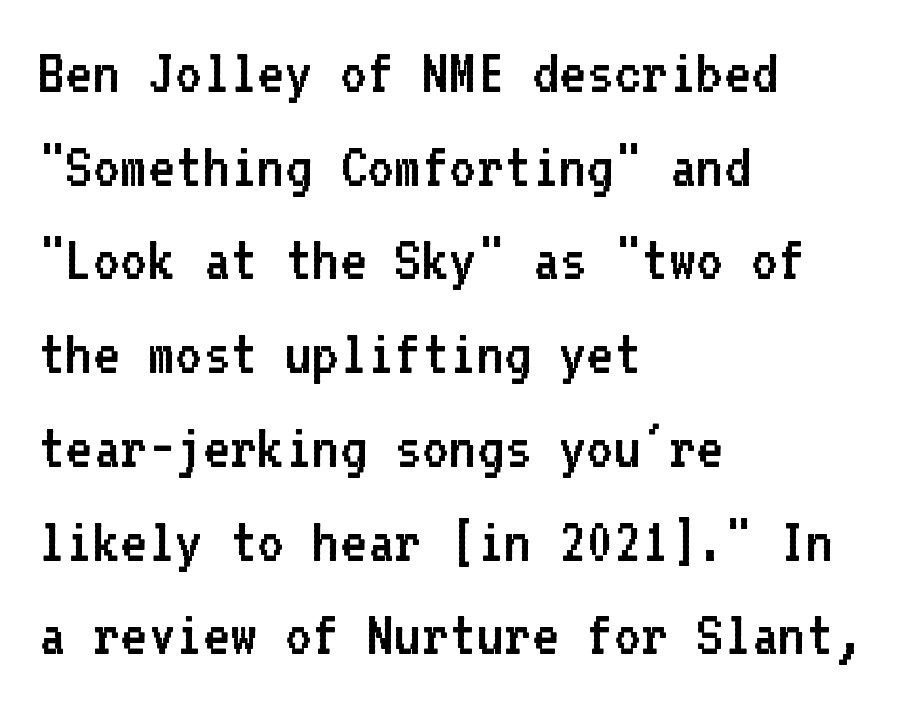
Q: Is the text bold? A: No.
Q: Is the text italic (slanted)? A: No, it is upright.
Q: Is the typeface a serif or a sans-serif typeface? A: Sans-serif.
Q: Is the text underlined? A: No.
Q: How is the paragraph aligned? A: Left-aligned.
Q: Is the spacing between letters normal or unusually wide? A: Normal.
Q: Is the spacing between lines tight, normal or loose? A: Normal.
Q: Width (condensed, normal, or wide)? A: Normal.
Q: Stroke contrast? A: Low.
Q: x-height? A: Medium.
Q: Monospaced? A: Yes.
